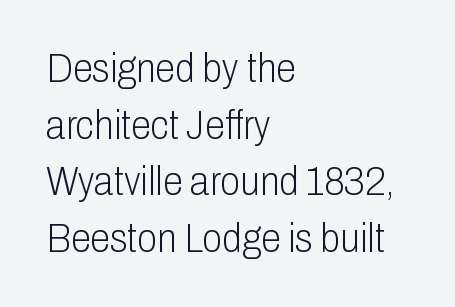
The image shows 41 px light, condensed sans-serif type, upright; set left-aligned, normal line spacing (1.38x), normal letter spacing, not underlined; low stroke contrast and a medium x-height.
